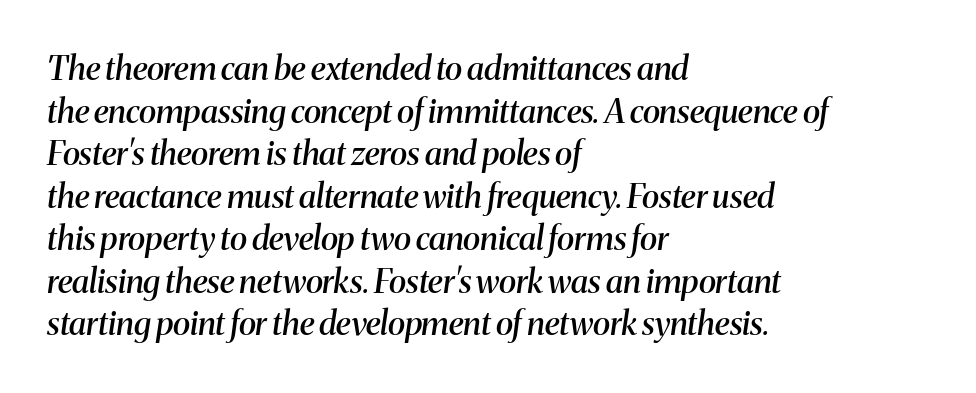
Descenders are the only things crossing below the line. The setting favours the left margin, as ordinary paragraphs usually do. Spacing verdict: proportional, widths tailored to each character. I'd describe the lettering as semibold — firm but not a full bold.
